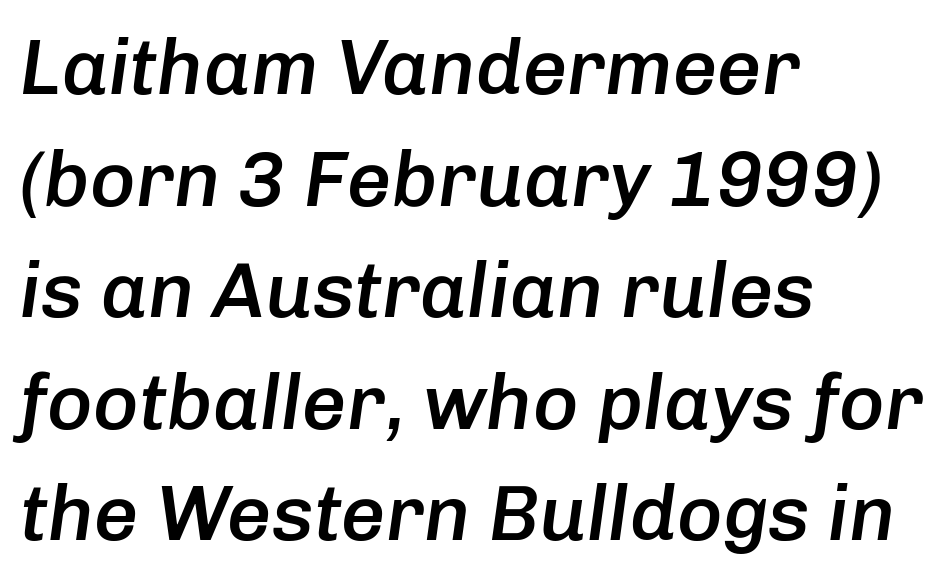
Q: Is the text bold? A: Semi-bold.
Q: Is the text italic (slanted)? A: Yes, it leans right by about 8 degrees.
Q: Is the text underlined? A: No.
Q: How is the paragraph aligned? A: Left-aligned.
Q: Is the spacing between letters normal or unusually wide? A: Normal.
Q: Is the spacing between lines tight, normal or loose? A: Normal.
Q: Width (condensed, normal, or wide)? A: Normal.
Q: Stroke contrast? A: Low.
Q: x-height? A: Medium.
Q: Monospaced? A: No.
